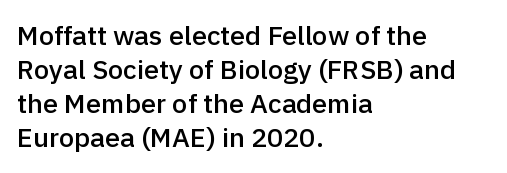
The image shows 27 px text type, upright; set left-aligned, normal line spacing (1.26x), normal letter spacing, not underlined.
